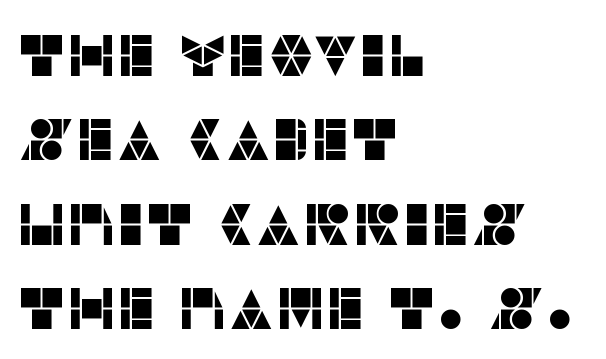
The compositor pushed each line to the left boundary. Spacing verdict: proportional, widths tailored to each character. The space between consecutive lines is moderate. It's the straight-up-and-down kind of type.
